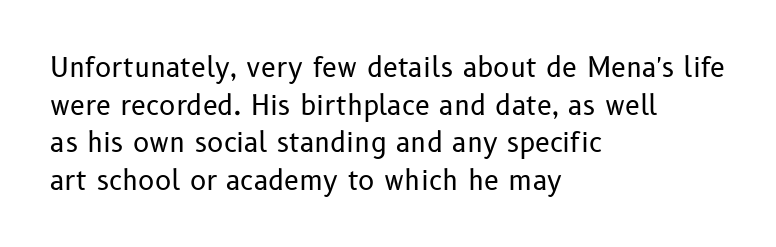
The image shows 27 px text type, upright; set left-aligned, normal line spacing (1.39x), normal letter spacing, not underlined.
